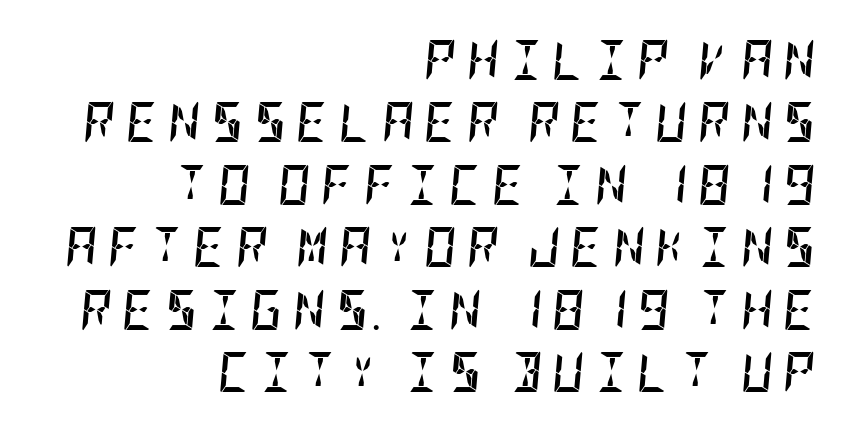
{"italic": "yes", "lean": "right", "slant_degrees": 5, "bold": "yes", "weight": "semibold", "width": "condensed", "stroke_contrast": "low", "x_height": "large", "underline": "no", "align": "right", "line_spacing": "normal", "line_spacing_ratio": 1.56, "letter_spacing": "wide", "letter_spacing_em": 0.25, "glyph_px": 40}
